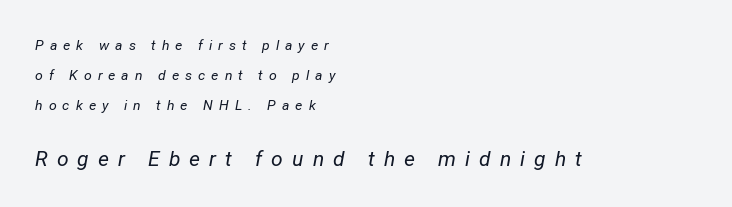
Q: Is the text bold? A: No.
Q: Is the text italic (slanted)? A: Yes, it leans right by about 12 degrees.
Q: Is the text underlined? A: No.
Q: How is the paragraph aligned? A: Left-aligned.
Q: Is the spacing between letters normal or unusually wide? A: Unusually wide.
Q: Is the spacing between lines tight, normal or loose? A: Loose.
Q: Which block of text is set in a larger size, the first (top) or the second (bottom)? A: The second (bottom) one.
